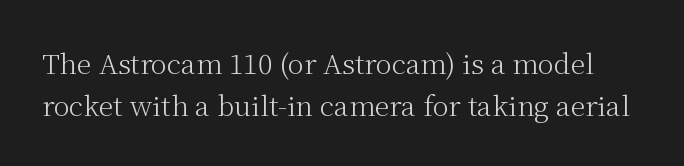
{"italic": "no", "bold": "no", "underline": "no", "line_spacing": "normal", "line_spacing_ratio": 1.54, "letter_spacing": "normal", "letter_spacing_em": 0.0, "glyph_px": 27}
